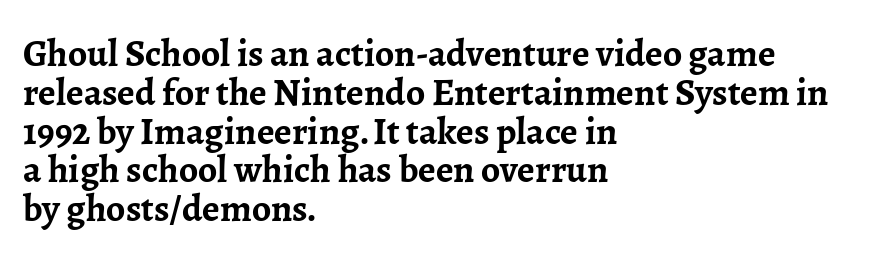
The image shows 38 px semibold serif type, upright; set left-aligned, tight line spacing (1.02x), normal letter spacing, not underlined; low stroke contrast and a medium x-height.
